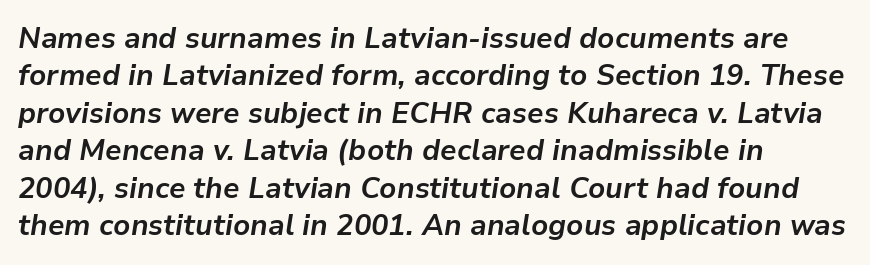
The image shows 29 px bold type, italic (leaning right); set left-aligned, normal line spacing (1.29x), normal letter spacing, not underlined; low stroke contrast and a medium x-height.
